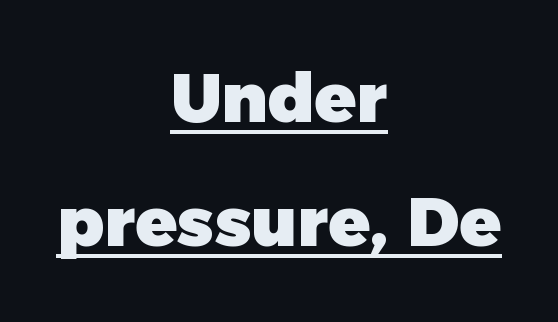
Q: Is the text bold? A: Yes.
Q: Is the typeface a serif or a sans-serif typeface? A: Sans-serif.
Q: Is the text underlined? A: Yes.
Q: How is the paragraph aligned? A: Centered.
Q: Is the spacing between letters normal or unusually wide? A: Normal.
Q: Width (condensed, normal, or wide)? A: Normal.
Q: x-height? A: Medium.
Q: Monospaced? A: No.
